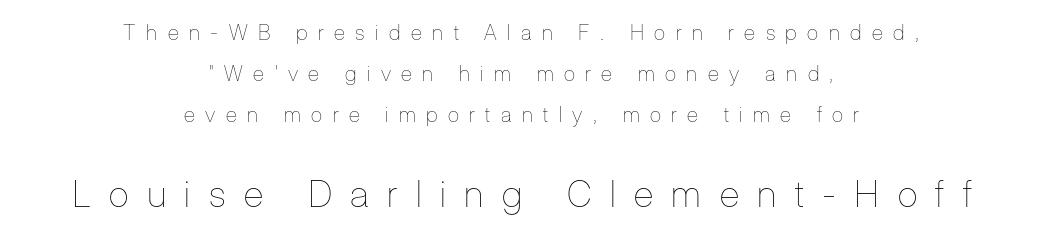
{"italic": "no", "bold": "no", "weight": "thin", "width": "condensed", "stroke_contrast": "low", "x_height": "medium", "monospaced": "no", "underline": "no", "align": "center", "line_spacing": "loose", "line_spacing_ratio": 1.95, "letter_spacing": "wide", "letter_spacing_em": 0.5, "larger_block": "second", "size_ratio": 1.76, "glyph_px": 37}
